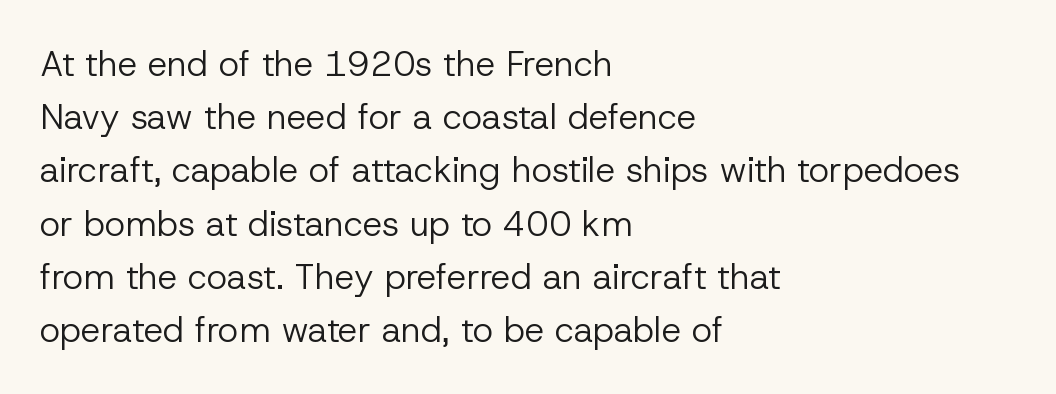
Character widths vary here, with narrow letters taking less room than wide ones. The lines are quadded left. Look at the bottom of the vertical strokes: they stop flat, with no serifs. Baseline-to-baseline distance is the conventional proportion of letter height. The type is set solid horizontally, with unmodified tracking. The font is comparable to plain body text, perhaps lighter.
